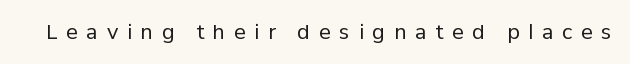
{"italic": "no", "bold": "no", "underline": "no", "letter_spacing": "wide", "letter_spacing_em": 0.43, "glyph_px": 20}
